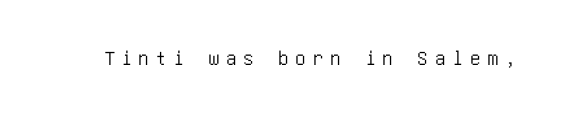
{"italic": "no", "underline": "no", "letter_spacing": "wide", "letter_spacing_em": 0.33, "glyph_px": 21}
